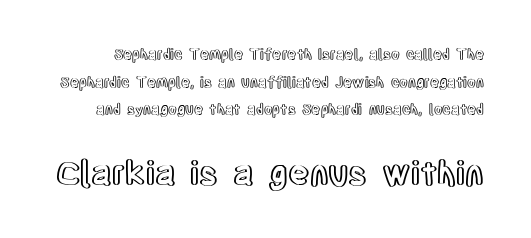
The designer gave the closing block more size than the opening block. You could fit nearly another row in the gap between these rows. You can tell it's not italic because the verticals are truly vertical. This rendering leaves character spacing at its baseline value. The strip under each line holds only bare page.
